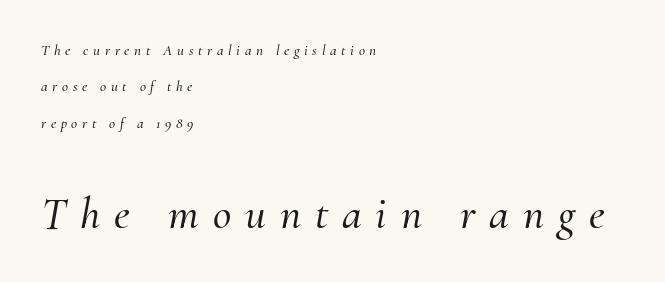
{"serif": "yes", "italic": "yes", "lean": "right", "slant_degrees": 10, "width": "normal", "stroke_contrast": "medium", "x_height": "small", "monospaced": "no", "underline": "no", "align": "left", "line_spacing": "loose", "line_spacing_ratio": 2.42, "letter_spacing": "wide", "letter_spacing_em": 0.31, "larger_block": "second", "size_ratio": 3.0, "glyph_px": 45}
